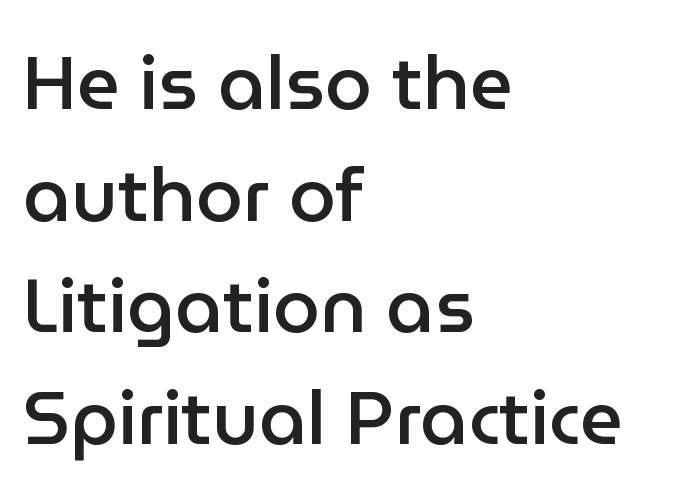
Q: Is the text bold? A: Semi-bold.
Q: Is the text italic (slanted)? A: No, it is upright.
Q: Is the typeface a serif or a sans-serif typeface? A: Sans-serif.
Q: Is the text underlined? A: No.
Q: How is the paragraph aligned? A: Left-aligned.
Q: Is the spacing between letters normal or unusually wide? A: Normal.
Q: Is the spacing between lines tight, normal or loose? A: Normal.
Q: Width (condensed, normal, or wide)? A: Normal.
Q: Stroke contrast? A: Low.
Q: x-height? A: Medium.
Q: Monospaced? A: No.
